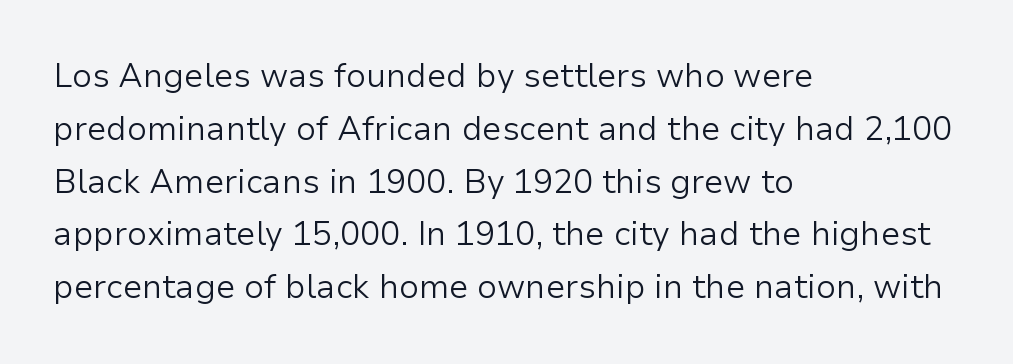
Q: Is the text bold? A: No.
Q: Is the text italic (slanted)? A: No, it is upright.
Q: Is the typeface a serif or a sans-serif typeface? A: Sans-serif.
Q: Is the text underlined? A: No.
Q: How is the paragraph aligned? A: Left-aligned.
Q: Is the spacing between letters normal or unusually wide? A: Normal.
Q: Is the spacing between lines tight, normal or loose? A: Normal.
Q: Width (condensed, normal, or wide)? A: Normal.
Q: Stroke contrast? A: Low.
Q: x-height? A: Medium.
Q: Monospaced? A: No.
